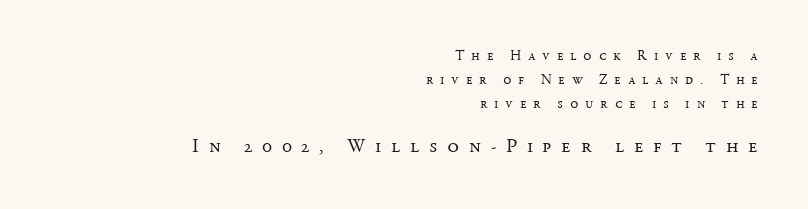
{"italic": "no", "bold": "no", "underline": "no", "align": "right", "line_spacing": "normal", "line_spacing_ratio": 1.7, "letter_spacing": "wide", "letter_spacing_em": 0.48, "larger_block": "second", "size_ratio": 1.43, "glyph_px": 20}
